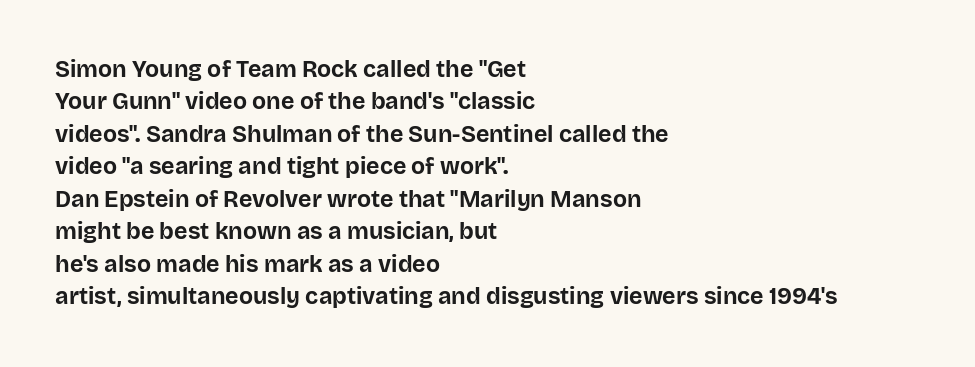
The space directly below the letters is spotless. A dark, heavy texture on the line: the type is bold. Every row of glyphs begins at an identical x-position on the left. Posture: vertical.
